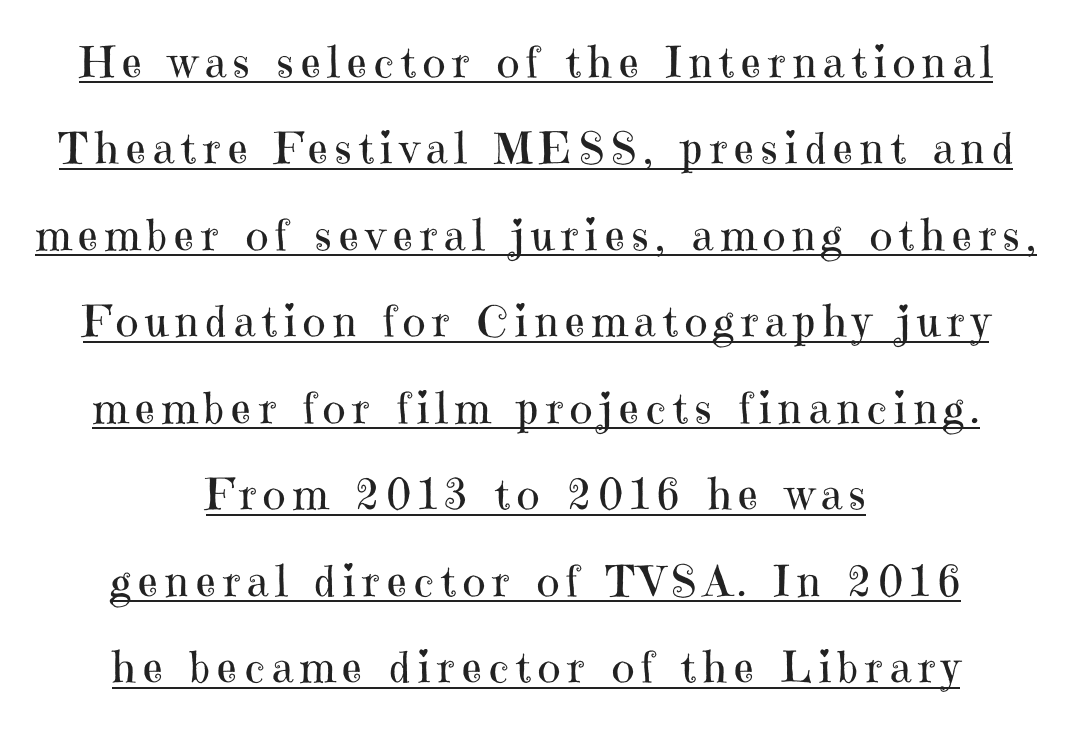
{"serif": "yes", "italic": "no", "bold": "no", "weight": "regular", "width": "normal", "stroke_contrast": "high", "x_height": "medium", "monospaced": "no", "underline": "yes", "align": "center", "line_spacing": "loose", "line_spacing_ratio": 2.01, "glyph_px": 43}
